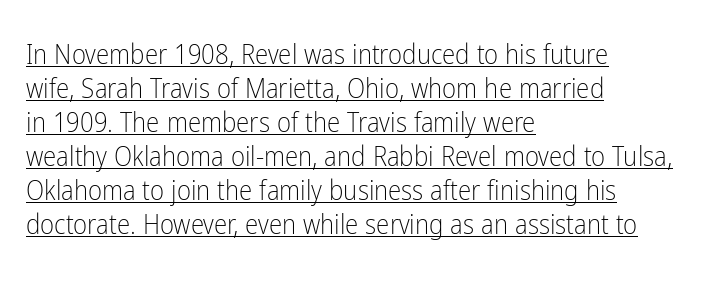
Q: Is the text bold? A: No.
Q: Is the text italic (slanted)? A: No, it is upright.
Q: Is the text underlined? A: Yes.
Q: How is the paragraph aligned? A: Left-aligned.
Q: Is the spacing between letters normal or unusually wide? A: Normal.
Q: Is the spacing between lines tight, normal or loose? A: Normal.
